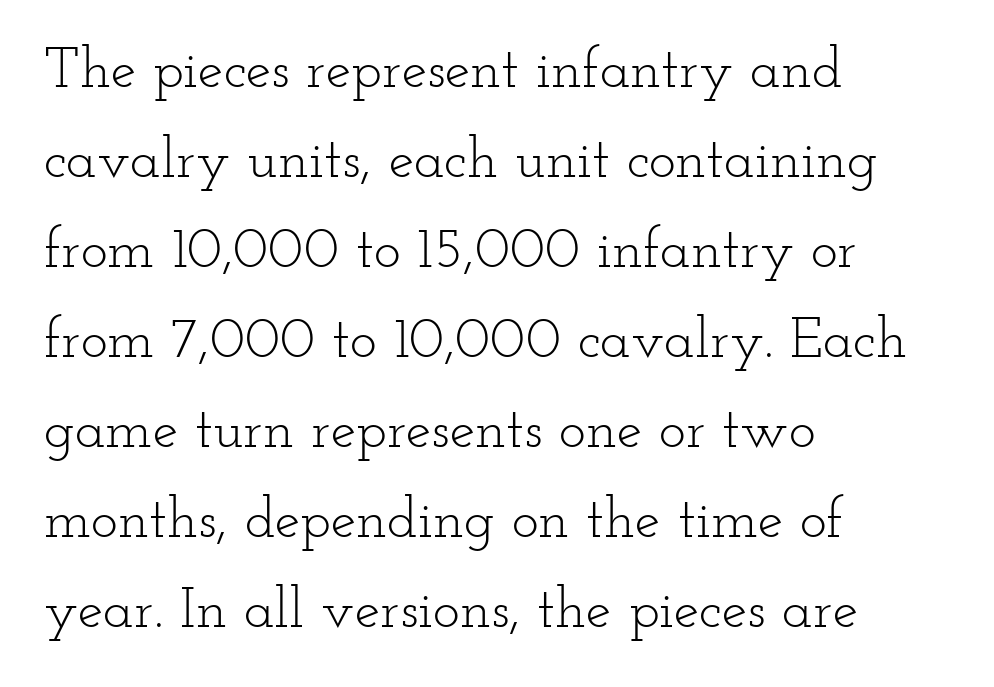
Short and long lines alike share a common starting point at left. Notice how the stems are strictly vertical — no italics here. Standard letterfit; no display-style spreading of the glyphs. Observe the serifs anchoring each vertical stroke in this sample. Leading: standard.
